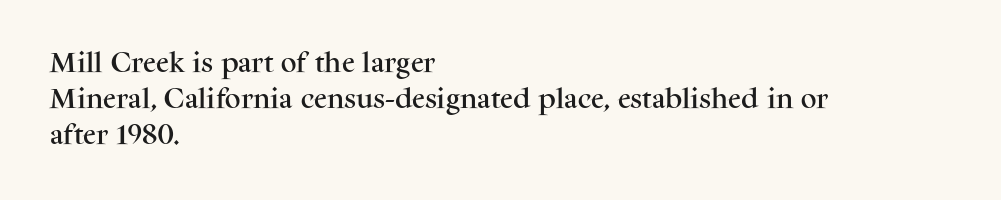
{"italic": "no", "underline": "no", "align": "left", "line_spacing": "normal", "line_spacing_ratio": 1.63, "letter_spacing": "normal", "letter_spacing_em": 0.0, "glyph_px": 22}
